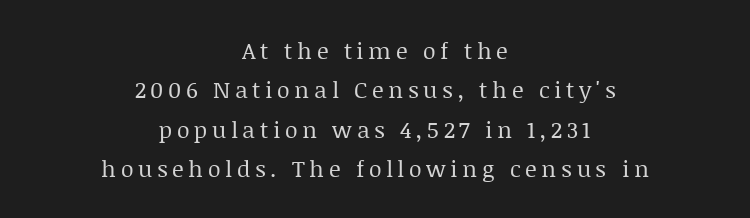
{"italic": "no", "bold": "no", "underline": "no", "align": "center", "line_spacing_ratio": 1.71, "letter_spacing": "wide", "letter_spacing_em": 0.2, "glyph_px": 23}
